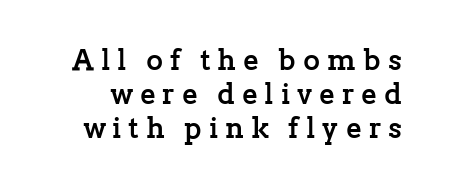
{"serif": "yes", "italic": "no", "bold": "yes", "weight": "semibold", "width": "normal", "stroke_contrast": "low", "x_height": "medium", "monospaced": "no", "underline": "no", "line_spacing_ratio": 1.18, "letter_spacing": "wide", "letter_spacing_em": 0.24, "glyph_px": 29}
